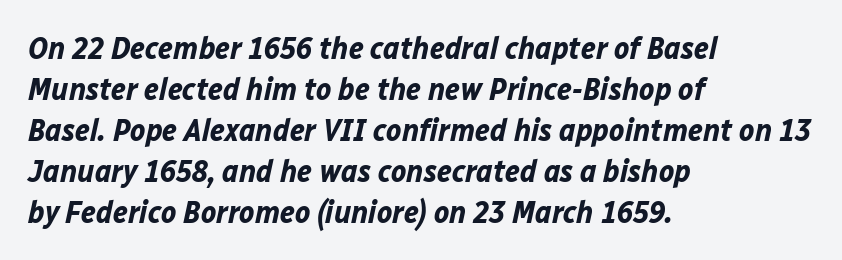
The image shows 32 px bold type, italic (leaning right); set left-aligned, normal line spacing (1.28x), normal letter spacing, not underlined; low stroke contrast and a medium x-height.
